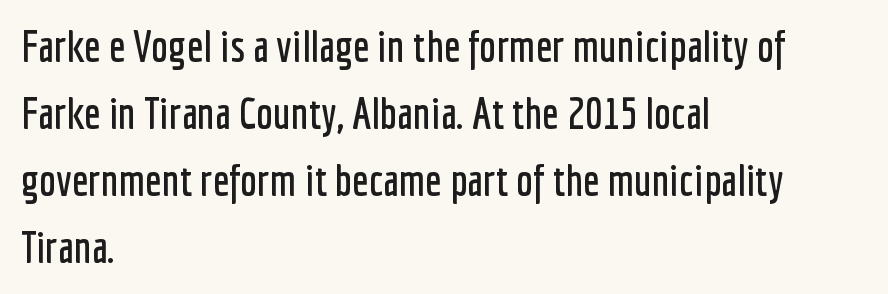
The image shows 43 px condensed sans-serif type, upright; set left-aligned, normal line spacing (1.56x), normal letter spacing, not underlined; low stroke contrast and a medium x-height.
